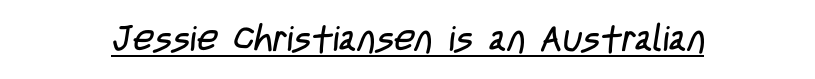
The image shows 36 px regular-weight, condensed sans-serif type; set normal letter spacing, underlined; low stroke contrast and a large x-height.
